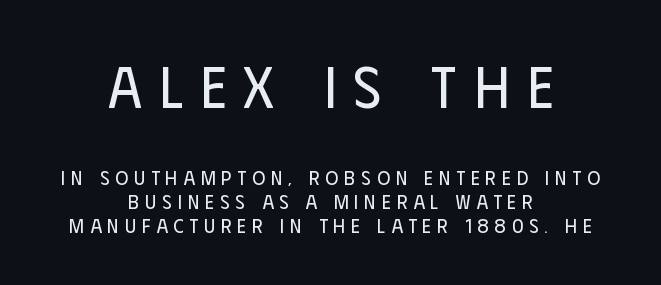
The image shows 59 px regular-weight, condensed sans-serif type, upright; set centered, line spacing 1.19x, unusually wide letter spacing (+0.29 em), not underlined; the first (top) block is 2.95x larger; low stroke contrast and a large x-height.
